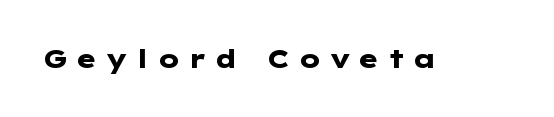
How are the letters spaced? Widely, with obvious added tracking. Check the space under the baseline: it is left empty. Does the lettering tilt? It doesn't — this is upright. A full-strength bold gives these letters their thick strokes.
